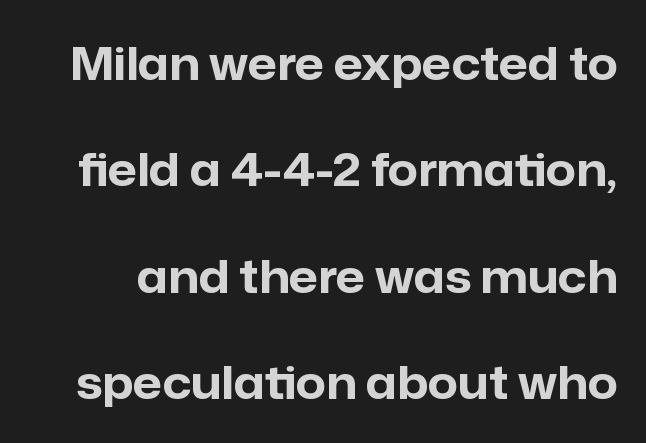
{"serif": "no", "italic": "no", "bold": "yes", "weight": "bold", "width": "normal", "stroke_contrast": "low", "x_height": "medium", "monospaced": "no", "underline": "no", "line_spacing": "loose", "line_spacing_ratio": 2.31, "letter_spacing": "normal", "letter_spacing_em": 0.0, "glyph_px": 46}
